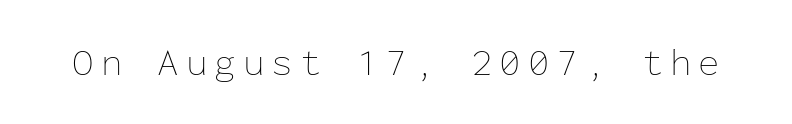
Q: Is the text bold? A: No.
Q: Is the text italic (slanted)? A: No, it is upright.
Q: Is the text underlined? A: No.
Q: Width (condensed, normal, or wide)? A: Normal.
Q: Stroke contrast? A: Low.
Q: x-height? A: Medium.
Q: Monospaced? A: Yes.
